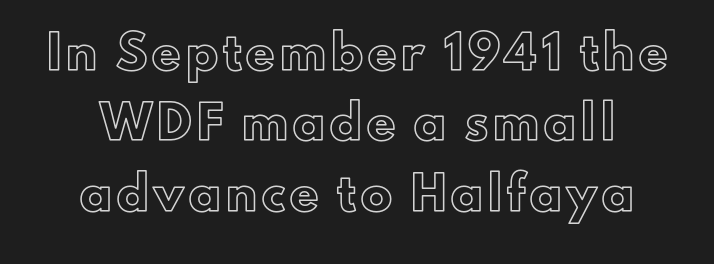
The image shows 31 px text type, upright; set loose line spacing (2.27x), not underlined; a small x-height.
